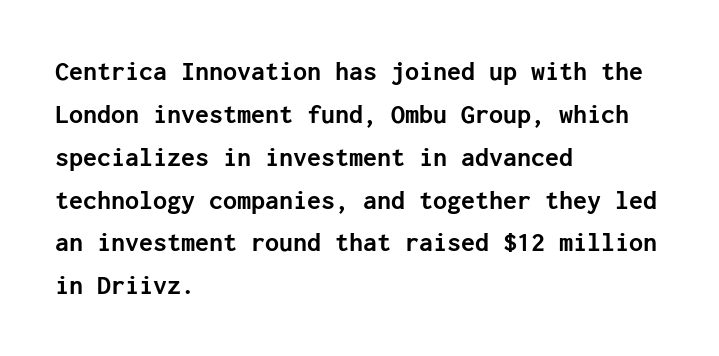
Normally led — the rows are evenly, conventionally spaced. The type is set solid horizontally, with unmodified tracking. Set as a true bold cut, around the 700 mark. Letters rest on an invisible, unmarked baseline.
